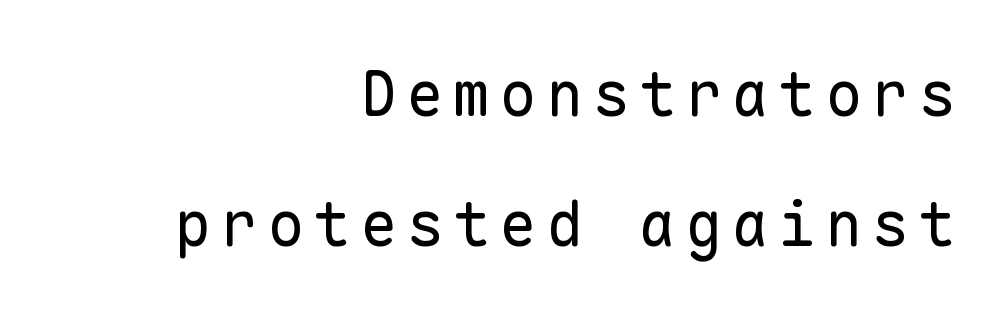
The image shows 62 px regular-weight sans-serif type, upright, monospaced; set right-aligned, loose line spacing (2.1x), not underlined; low stroke contrast and a medium x-height.
